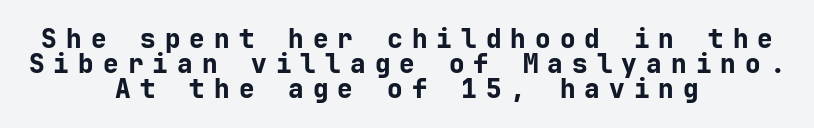
Q: Is the text bold? A: Yes.
Q: Is the text italic (slanted)? A: No, it is upright.
Q: Is the text underlined? A: No.
Q: How is the paragraph aligned? A: Centered.
Q: Is the spacing between letters normal or unusually wide? A: Unusually wide.
Q: Is the spacing between lines tight, normal or loose? A: Tight.
